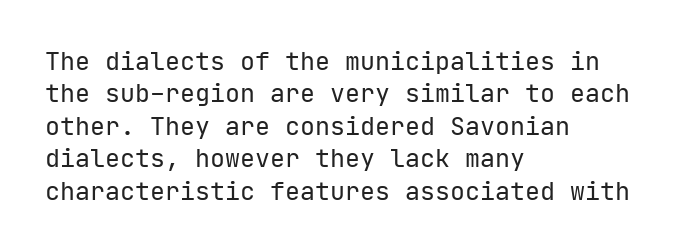
The words here are not underlined. Whoever set this chose a conventional vertical rhythm. Honestly, the letter spacing is just normal — you wouldn't notice it. Tall strokes in this sample are plumb rather than angled. Compared with a centered layout, this one pins lines to the left instead. The weight tops out at a normal text grade.
